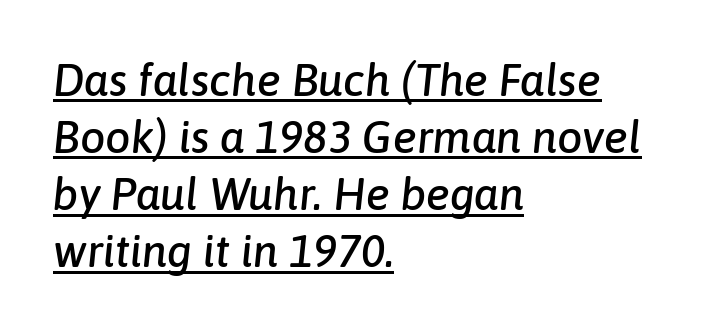
Q: Is the text italic (slanted)? A: Yes, it leans right by about 6 degrees.
Q: Is the text underlined? A: Yes.
Q: How is the paragraph aligned? A: Left-aligned.
Q: Is the spacing between letters normal or unusually wide? A: Normal.
Q: Is the spacing between lines tight, normal or loose? A: Normal.
Q: Width (condensed, normal, or wide)? A: Normal.
Q: Stroke contrast? A: Low.
Q: x-height? A: Medium.
Q: Monospaced? A: No.
